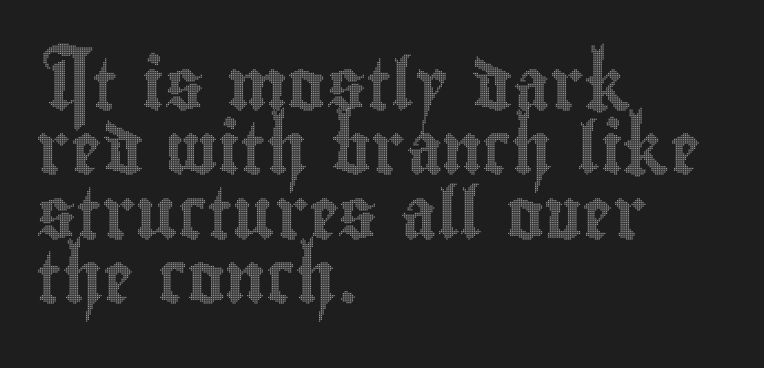
The image shows 51 px condensed type, upright; set left-aligned, normal line spacing (1.26x), normal letter spacing, not underlined; a small x-height.
